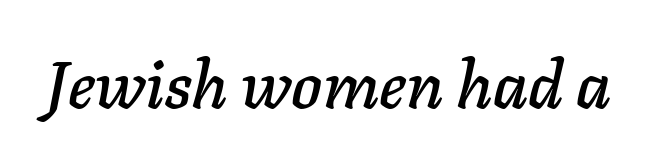
The letters advance in unequal steps, a hallmark of proportional type. The passage shown has conventional tracking throughout. Any mark beneath the type? The region is blank. The face used here has a pronounced slope to its letters.
